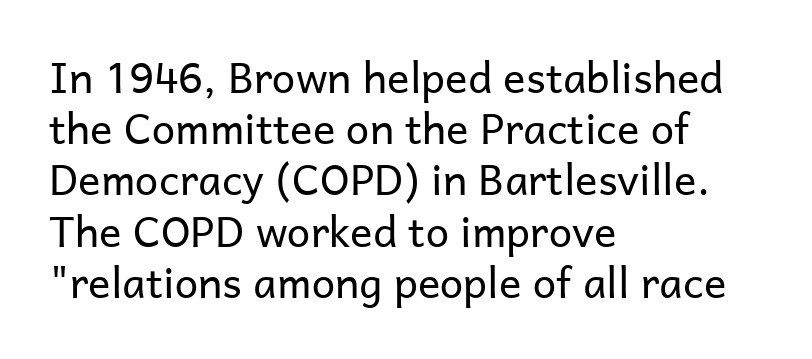
The image shows 42 px regular-weight sans-serif type, upright; set left-aligned, line spacing 1.22x, normal letter spacing, not underlined; low stroke contrast and a medium x-height.
